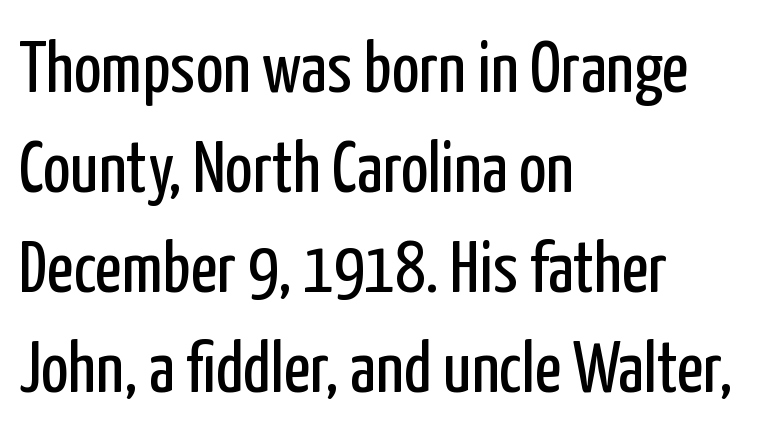
The image shows 73 px regular-weight, condensed sans-serif type, upright; set left-aligned, normal line spacing (1.37x), normal letter spacing, not underlined; low stroke contrast and a medium x-height.
